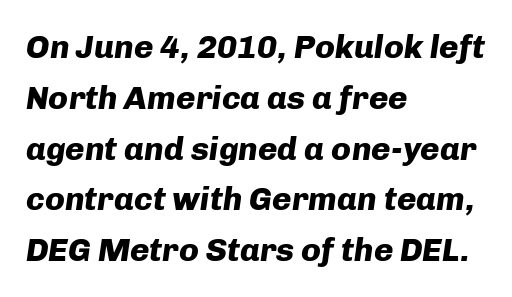
The image shows 33 px heavy type, italic (leaning right); set left-aligned, normal line spacing (1.54x), normal letter spacing, not underlined; low stroke contrast and a medium x-height.
